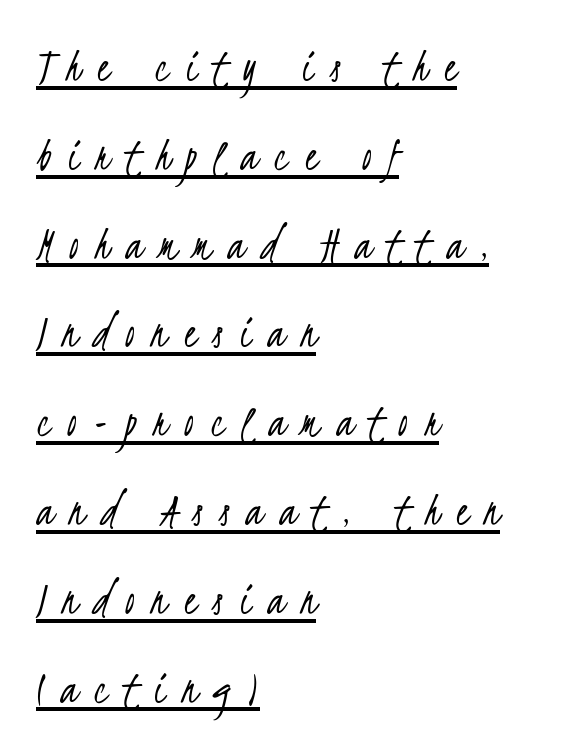
Caption: expanded tracking, letters set apart. Every row of glyphs begins at an identical x-position on the left. Weight: not bold — regular or lighter. Compared with undecorated copy, this sample adds a rule below the words. Are there feet on the stems? There aren't — it's a sans.
